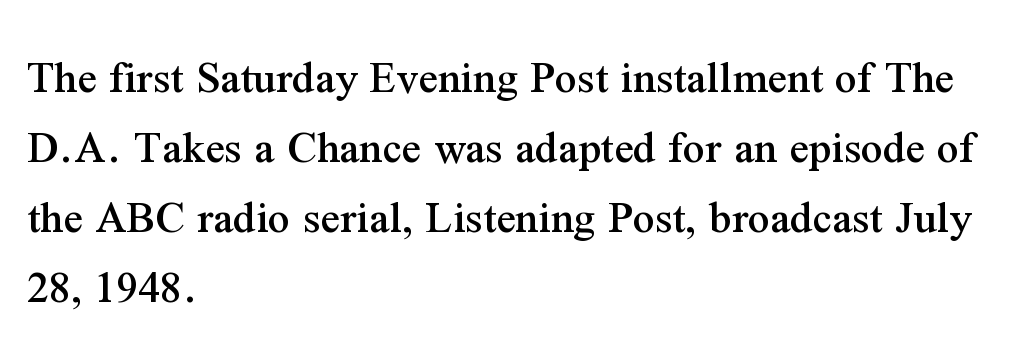
A typesetter would mark this as roman, not italic. The face used here is proportionally spaced, like ordinary book or web type. A typesetter would call this leading conventional body-copy spacing. Left-aligned paragraph, ragged on the right.
